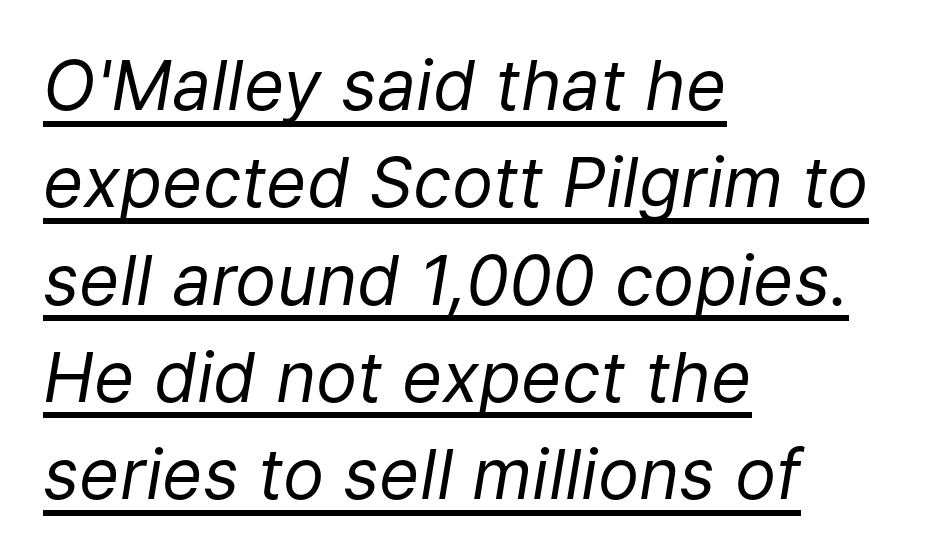
Q: Is the text bold? A: No.
Q: Is the text italic (slanted)? A: Yes, it leans right by about 9 degrees.
Q: Is the text underlined? A: Yes.
Q: How is the paragraph aligned? A: Left-aligned.
Q: Is the spacing between letters normal or unusually wide? A: Normal.
Q: Is the spacing between lines tight, normal or loose? A: Normal.
Q: Width (condensed, normal, or wide)? A: Normal.
Q: Stroke contrast? A: Low.
Q: x-height? A: Medium.
Q: Monospaced? A: No.
